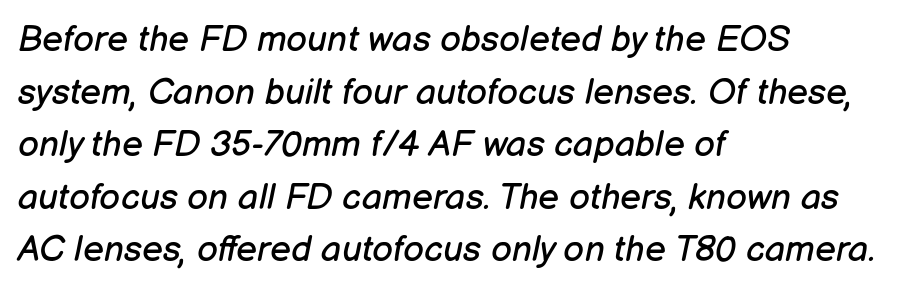
The image shows 36 px regular-weight type, italic (leaning right); set left-aligned, normal line spacing (1.46x), normal letter spacing, not underlined; low stroke contrast and a medium x-height.
